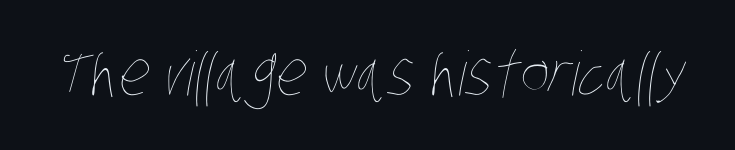
Inter-character spacing is left at the font's built-in metrics. Looks like regular typesetting: each glyph gets only the width it needs. The foot of each line stays bare and open. The strokes carry an ordinary text weight at most.
